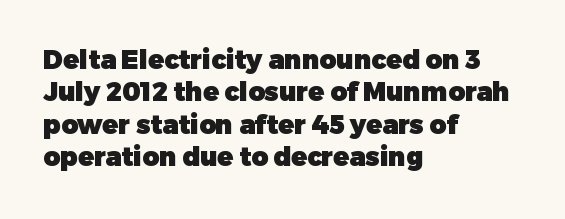
The image shows 26 px bold type, upright; set left-aligned, normal line spacing (1.25x), normal letter spacing, not underlined.
